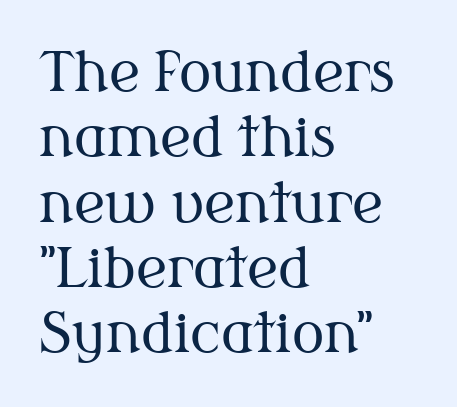
In terms of letterform style, serifs are clearly present. Beneath every word, the page is bare. Vertical stems look standard width or narrower in stroke. Typeset ragged right — the left edge is the straight one. Italic? Not at all — the glyphs are vertical.
